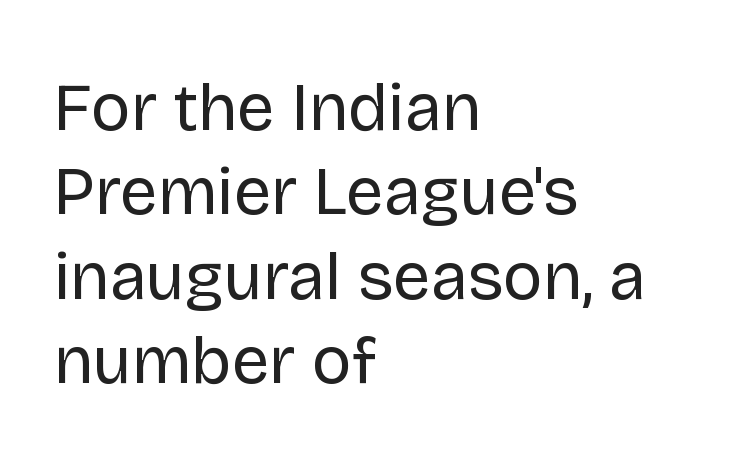
Check under the words: just untouched page. How would I describe the line gaps? Plain and ordinary. Compared with typical body copy, the letter spacing here is the same. Proportional: the letters do not fall into vertical columns. Characters remain perfectly vertical along every line.
